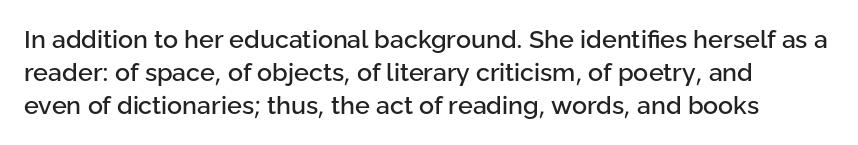
The image shows 25 px text type, upright; set normal line spacing (1.33x), normal letter spacing, not underlined.
